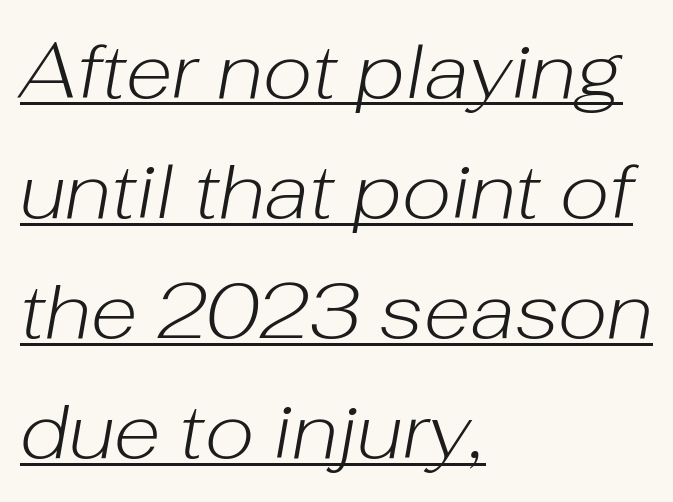
Q: Is the text bold? A: No.
Q: Is the text italic (slanted)? A: Yes, it leans right by about 10 degrees.
Q: Is the text underlined? A: Yes.
Q: How is the paragraph aligned? A: Left-aligned.
Q: Is the spacing between letters normal or unusually wide? A: Normal.
Q: Is the spacing between lines tight, normal or loose? A: Normal.
Q: Width (condensed, normal, or wide)? A: Normal.
Q: Stroke contrast? A: Low.
Q: x-height? A: Medium.
Q: Monospaced? A: No.
